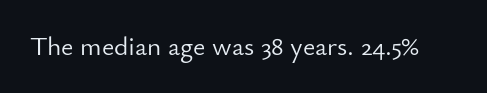
Has an underline been added? It has not. The type is set solid horizontally, with unmodified tracking. The characters are drawn with everyday or finer stroke widths. Every character sits straight up, as roman type does.
